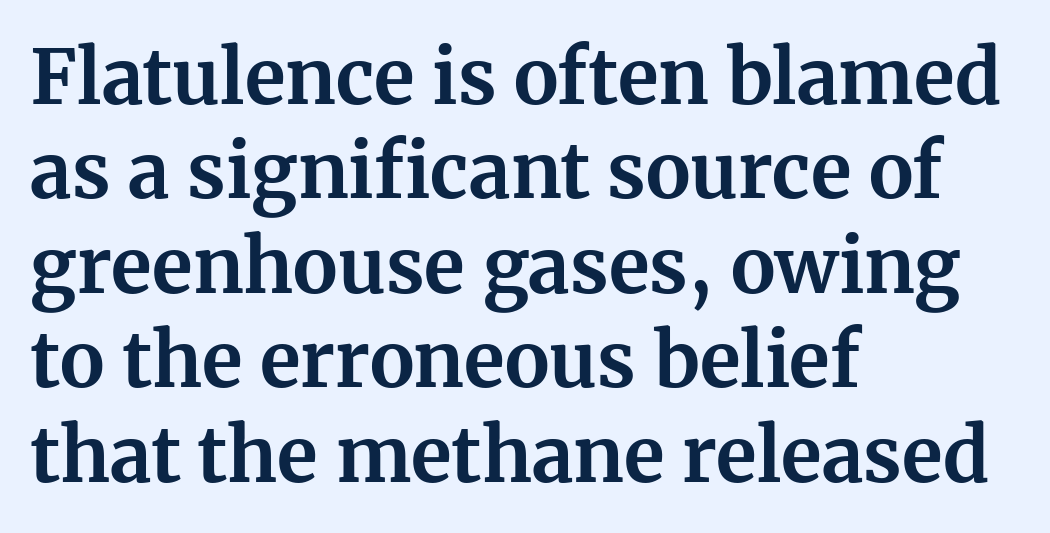
Q: Is the text bold? A: Yes.
Q: Is the text italic (slanted)? A: No, it is upright.
Q: Is the typeface a serif or a sans-serif typeface? A: Serif.
Q: Is the text underlined? A: No.
Q: How is the paragraph aligned? A: Left-aligned.
Q: Is the spacing between letters normal or unusually wide? A: Normal.
Q: Is the spacing between lines tight, normal or loose? A: Normal.
Q: Width (condensed, normal, or wide)? A: Normal.
Q: Stroke contrast? A: Medium.
Q: x-height? A: Medium.
Q: Monospaced? A: No.
